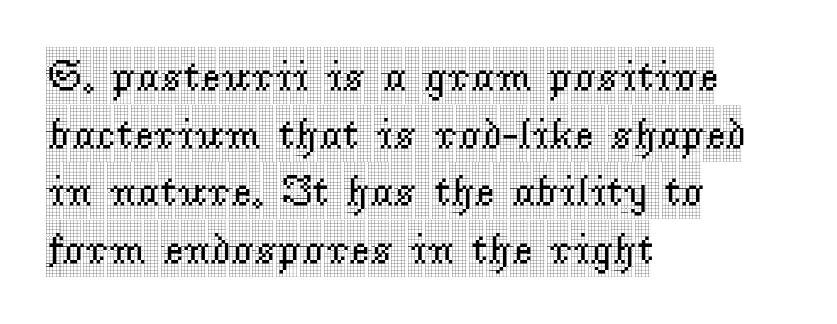
Q: Is the text italic (slanted)? A: No, it is upright.
Q: Is the typeface a serif or a sans-serif typeface? A: Serif.
Q: Is the text underlined? A: No.
Q: How is the paragraph aligned? A: Left-aligned.
Q: Is the spacing between letters normal or unusually wide? A: Normal.
Q: Is the spacing between lines tight, normal or loose? A: Normal.
Q: Width (condensed, normal, or wide)? A: Condensed.
Q: x-height? A: Large.
Q: Monospaced? A: No.
